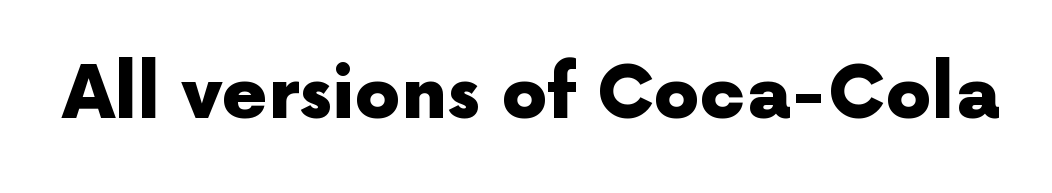
Q: Is the text bold? A: Yes.
Q: Is the text italic (slanted)? A: No, it is upright.
Q: Is the typeface a serif or a sans-serif typeface? A: Sans-serif.
Q: Is the text underlined? A: No.
Q: Is the spacing between letters normal or unusually wide? A: Normal.
Q: Width (condensed, normal, or wide)? A: Normal.
Q: x-height? A: Medium.
Q: Monospaced? A: No.
